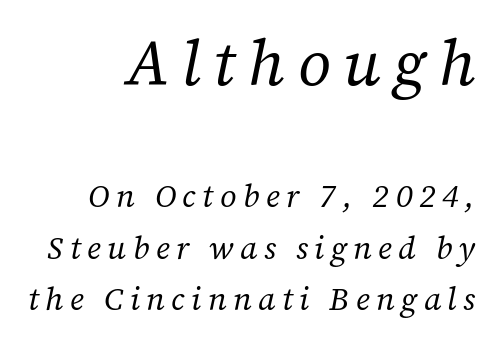
Q: Is the text bold? A: No.
Q: Is the text italic (slanted)? A: Yes, it leans right by about 12 degrees.
Q: Is the typeface a serif or a sans-serif typeface? A: Serif.
Q: Is the text underlined? A: No.
Q: How is the paragraph aligned? A: Right-aligned.
Q: Is the spacing between letters normal or unusually wide? A: Unusually wide.
Q: Is the spacing between lines tight, normal or loose? A: Normal.
Q: Which block of text is set in a larger size, the first (top) or the second (bottom)? A: The first (top) one.
Q: Width (condensed, normal, or wide)? A: Normal.
Q: Stroke contrast? A: Low.
Q: x-height? A: Medium.
Q: Monospaced? A: No.
